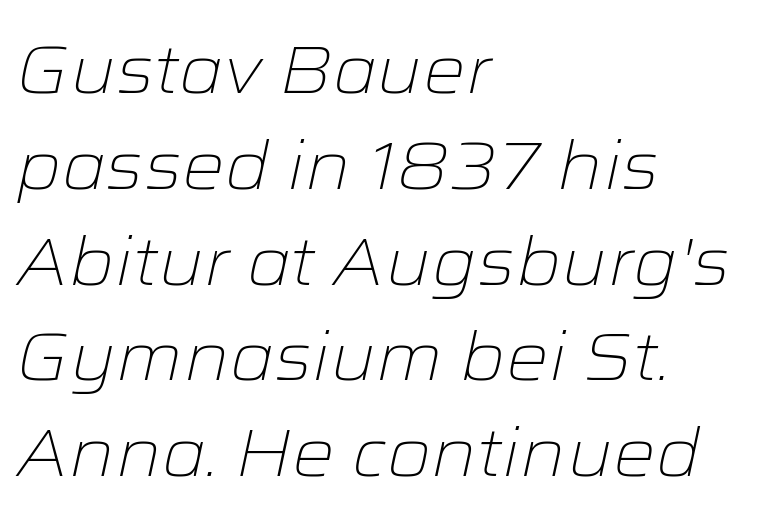
Q: Is the text bold? A: No.
Q: Is the text italic (slanted)? A: Yes, it leans right by about 12 degrees.
Q: Is the text underlined? A: No.
Q: How is the paragraph aligned? A: Left-aligned.
Q: Is the spacing between letters normal or unusually wide? A: Normal.
Q: Is the spacing between lines tight, normal or loose? A: Normal.
Q: Width (condensed, normal, or wide)? A: Wide.
Q: Stroke contrast? A: Low.
Q: x-height? A: Medium.
Q: Monospaced? A: No.
